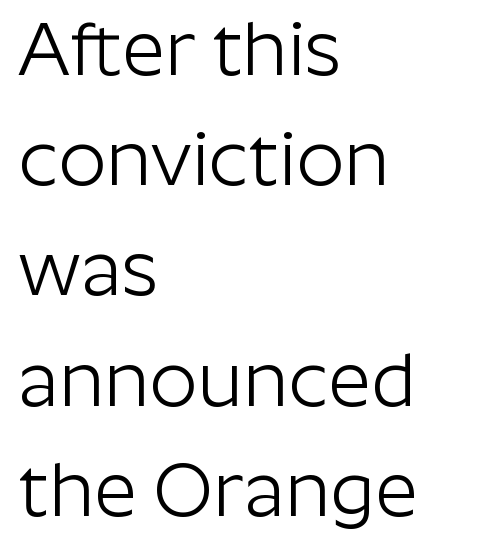
{"serif": "no", "italic": "no", "bold": "no", "weight": "light", "width": "normal", "stroke_contrast": "low", "x_height": "medium", "monospaced": "no", "underline": "no", "align": "left", "line_spacing": "normal", "line_spacing_ratio": 1.47, "letter_spacing": "normal", "letter_spacing_em": 0.0, "glyph_px": 75}
